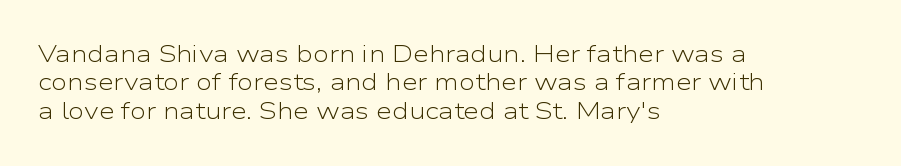
{"italic": "no", "bold": "no", "underline": "no", "align": "left", "line_spacing_ratio": 1.23, "letter_spacing": "normal", "letter_spacing_em": 0.0, "glyph_px": 23}
